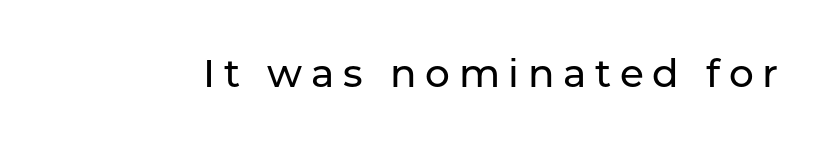
Posture: straight, roman, zero tilt. Short note: letters widely spaced. You can tell from the bare stems that sans-serif type was used. Note the varied advance widths — an 'i' is clearly narrower than an 'm'. Underline: absent.
